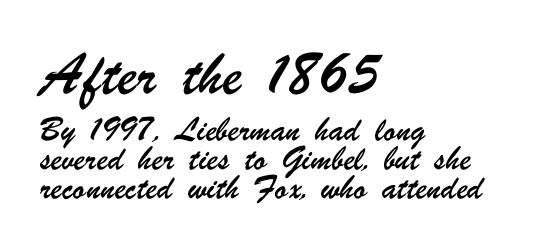
Q: Is the text underlined? A: No.
Q: How is the paragraph aligned? A: Left-aligned.
Q: Is the spacing between letters normal or unusually wide? A: Normal.
Q: Is the spacing between lines tight, normal or loose? A: Loose.
Q: Which block of text is set in a larger size, the first (top) or the second (bottom)? A: The first (top) one.
